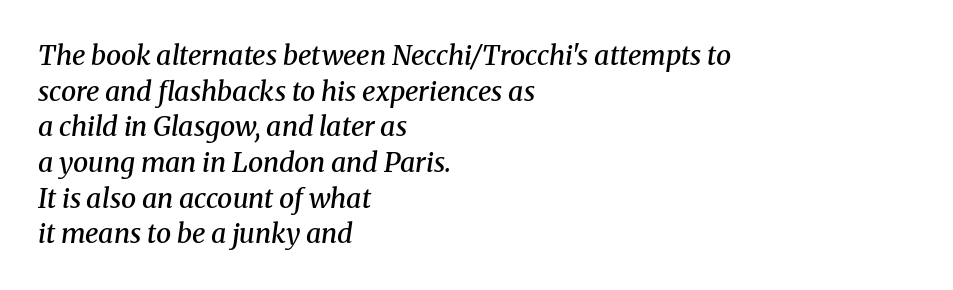
The image shows 27 px text type, italic (leaning right); set left-aligned, normal line spacing (1.32x), normal letter spacing, not underlined.
